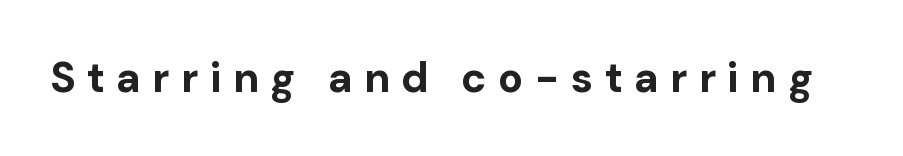
Character widths vary here, with narrow letters taking less room than wide ones. Check the space under the baseline: it is left empty. Does extra space separate the letters? Yes, quite a lot of it. Look at the bottom of the vertical strokes: they stop flat, with no serifs. If you drew a line through each stem, it would be perfectly vertical.
